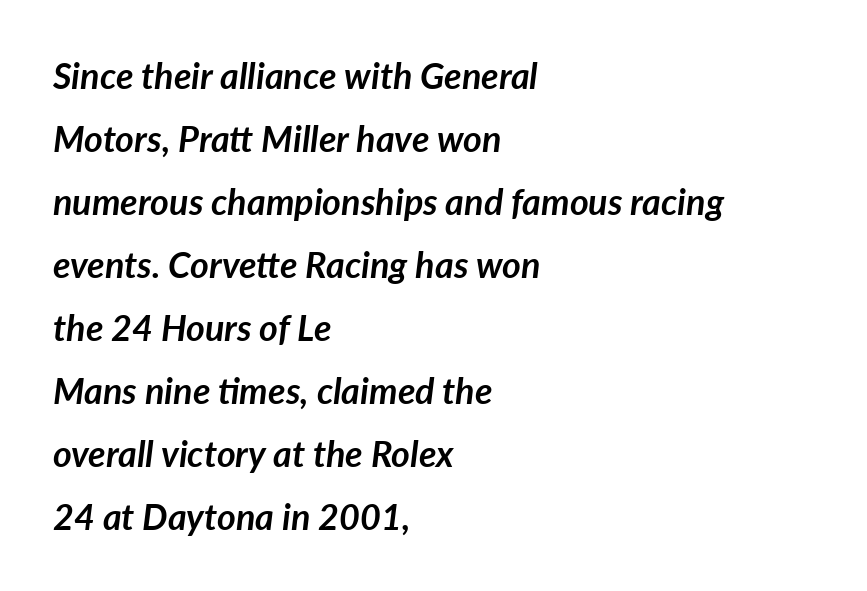
Q: Is the text bold? A: Yes.
Q: Is the text italic (slanted)? A: Yes, it leans right by about 7 degrees.
Q: Is the text underlined? A: No.
Q: How is the paragraph aligned? A: Left-aligned.
Q: Is the spacing between letters normal or unusually wide? A: Normal.
Q: Width (condensed, normal, or wide)? A: Normal.
Q: Stroke contrast? A: Low.
Q: x-height? A: Medium.
Q: Monospaced? A: No.
